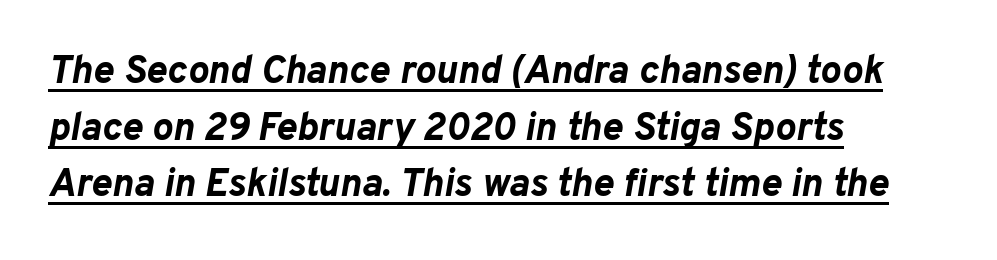
The image shows 39 px bold type, italic (leaning right); set left-aligned, normal line spacing (1.45x), normal letter spacing, underlined; low stroke contrast and a medium x-height.
